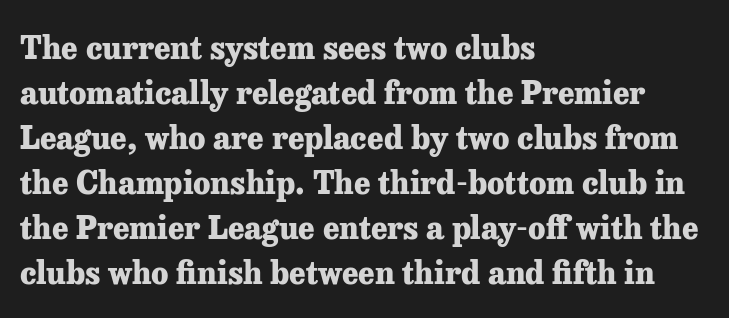
Spacing verdict: proportional, widths tailored to each character. The type is set solid horizontally, with unmodified tracking. Horizontal alignment here is leftward, the default for most running prose. Glance below the letters and you will spot only blank space. Leading: standard.
